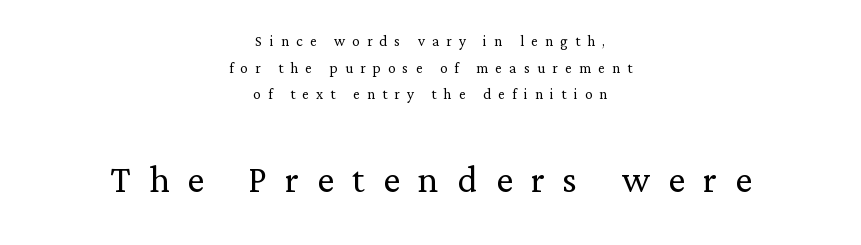
The image shows 48 px light serif type, upright; set centered, normal line spacing (1.4x), unusually wide letter spacing (+0.38 em), not underlined; the second (bottom) block is 2.53x larger; low stroke contrast and a medium x-height.
